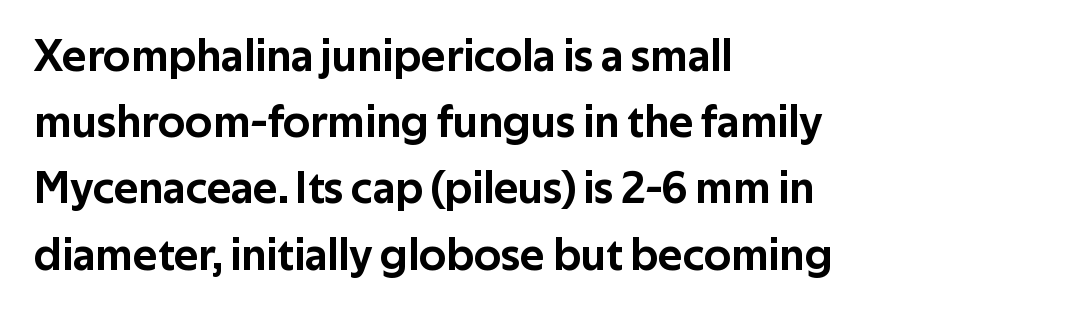
Has an underline been added? It has not. These lines were composed using upright roman letters. A typesetter would call this proportional, since set widths differ per character. This sample is left-justified, so line endings fall wherever the words run out. The rendering shows plain stroke endings on the letterforms — a sans-serif design. These lines keep a tight, regular rhythm from letter to letter.
